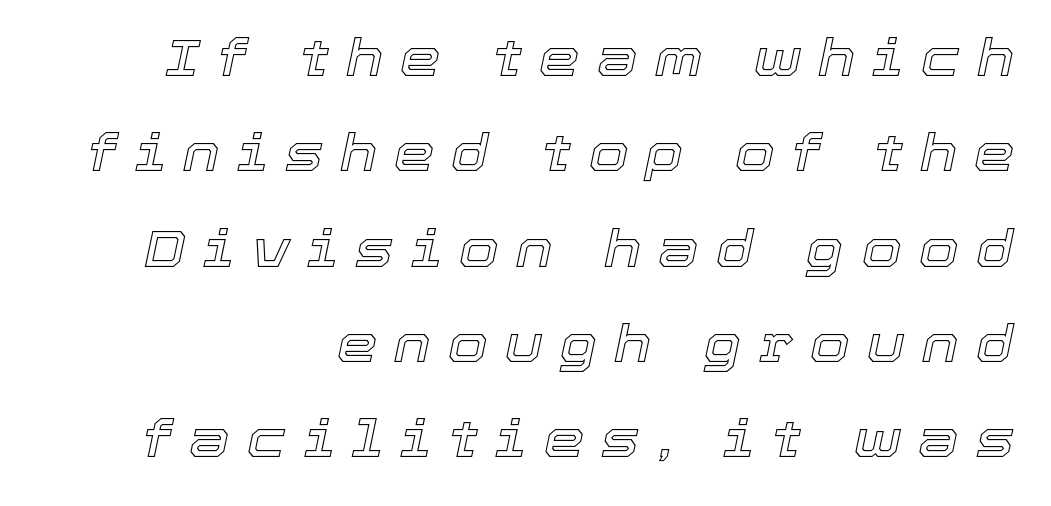
Q: Is the text italic (slanted)? A: Yes, it leans right by about 12 degrees.
Q: Is the text underlined? A: No.
Q: How is the paragraph aligned? A: Right-aligned.
Q: Is the spacing between letters normal or unusually wide? A: Unusually wide.
Q: Width (condensed, normal, or wide)? A: Normal.
Q: x-height? A: Medium.
Q: Monospaced? A: No.
